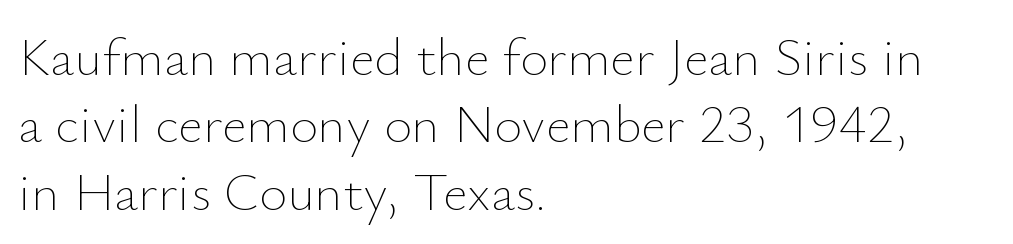
The image shows 54 px thin type, upright; set left-aligned, normal line spacing (1.25x), normal letter spacing, not underlined; low stroke contrast and a small x-height.
